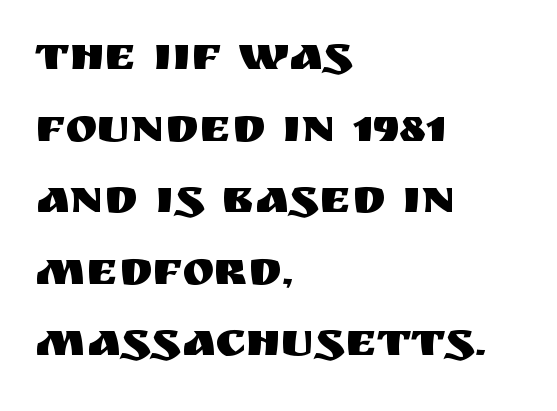
The image shows 48 px sans-serif type, upright; set left-aligned, normal line spacing (1.49x), normal letter spacing, not underlined; medium stroke contrast and a large x-height.
